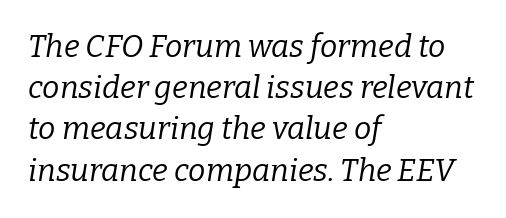
The image shows 31 px regular-weight serif type, italic (leaning right); set left-aligned, normal line spacing (1.33x), normal letter spacing, not underlined; low stroke contrast and a medium x-height.
